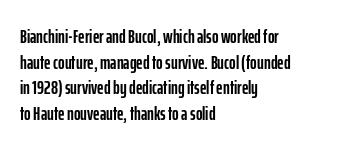
Nobody drew a line under any word here. Italic? Not at all — the glyphs are vertical. The rendering uses a moderate line-height, typical for paragraphs. You could call the tracking neutral — neither tight nor loose. This sample is left-justified, so line endings fall wherever the words run out.
